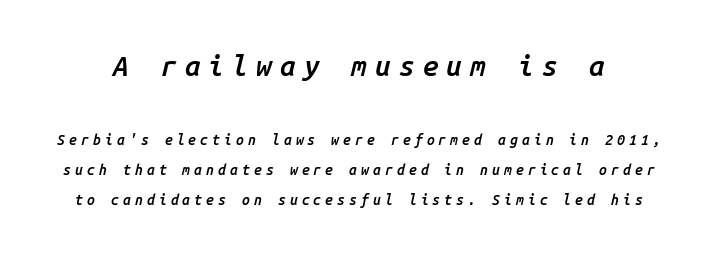
{"italic": "yes", "lean": "right", "slant_degrees": 14, "bold": "semi", "weight": "semibold", "width": "normal", "stroke_contrast": "low", "x_height": "medium", "monospaced": "yes", "underline": "no", "line_spacing": "loose", "line_spacing_ratio": 2.13, "letter_spacing": "wide", "letter_spacing_em": 0.29, "larger_block": "first", "size_ratio": 2.0, "glyph_px": 28}
